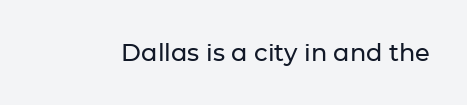
{"italic": "no", "underline": "no", "letter_spacing": "normal", "letter_spacing_em": 0.0, "glyph_px": 24}
